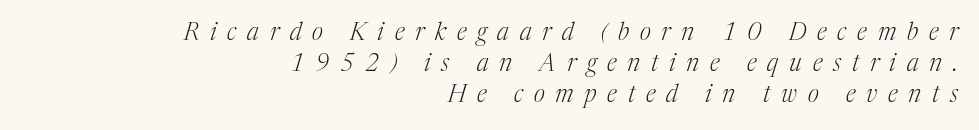
{"italic": "yes", "lean": "right", "slant_degrees": 17, "bold": "no", "underline": "no", "align": "right", "line_spacing": "normal", "line_spacing_ratio": 1.3, "letter_spacing": "wide", "letter_spacing_em": 0.45, "glyph_px": 24}
